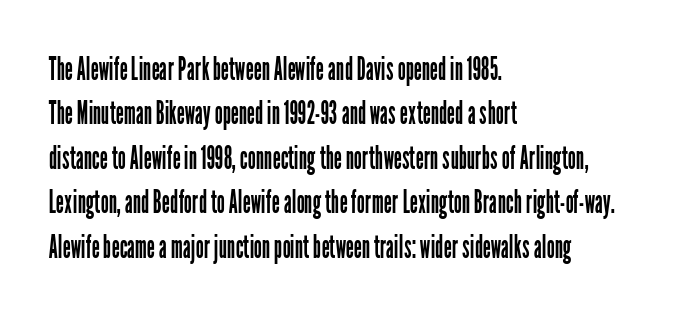
Proportional: the letters do not fall into vertical columns. The typography opts for an upright posture over an oblique one. Font category for this specimen: sans-serif. Summary of vertical rhythm: regular, with standard interline spacing.
